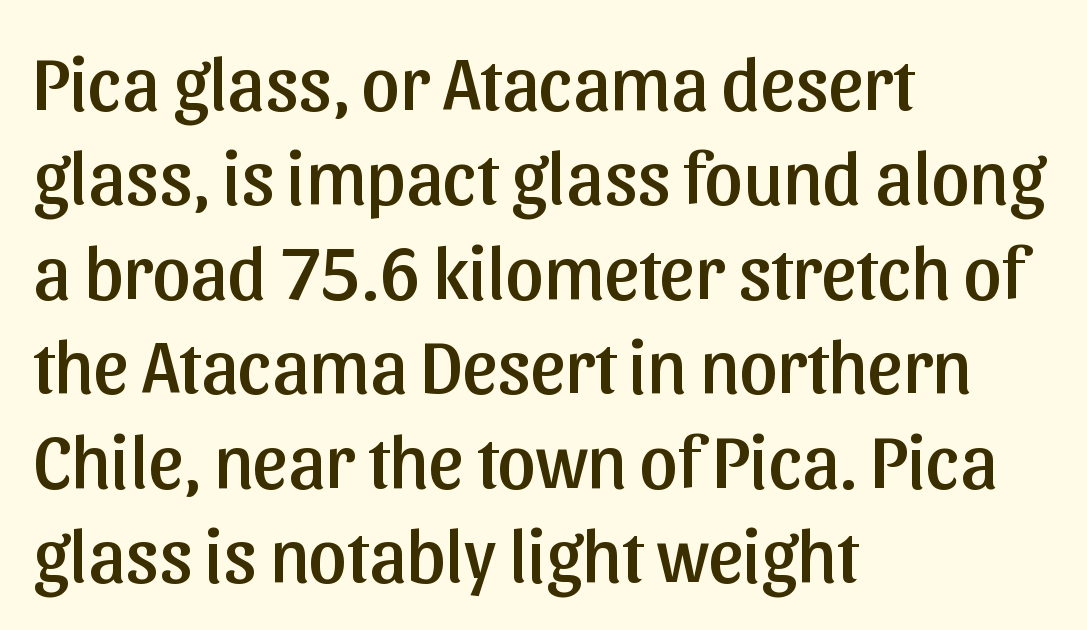
{"serif": "no", "italic": "no", "width": "normal", "stroke_contrast": "low", "x_height": "medium", "monospaced": "no", "underline": "no", "align": "left", "line_spacing": "normal", "line_spacing_ratio": 1.26, "letter_spacing": "normal", "letter_spacing_em": 0.0, "glyph_px": 75}
